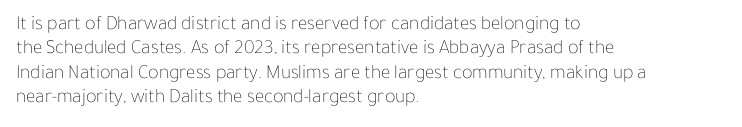
Q: Is the text bold? A: No.
Q: Is the text italic (slanted)? A: No, it is upright.
Q: Is the text underlined? A: No.
Q: How is the paragraph aligned? A: Left-aligned.
Q: Is the spacing between letters normal or unusually wide? A: Normal.
